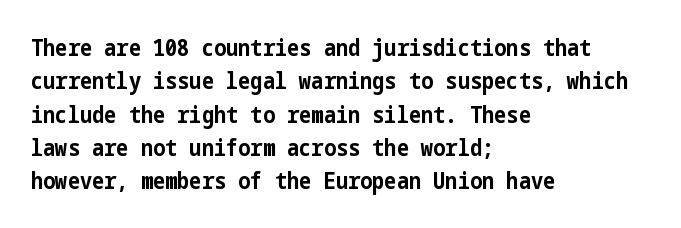
Q: Is the text bold? A: Yes.
Q: Is the text italic (slanted)? A: No, it is upright.
Q: Is the text underlined? A: No.
Q: How is the paragraph aligned? A: Left-aligned.
Q: Is the spacing between letters normal or unusually wide? A: Normal.
Q: Is the spacing between lines tight, normal or loose? A: Normal.
